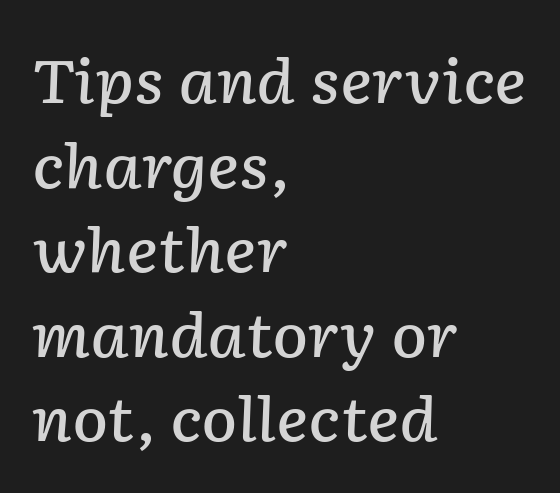
{"italic": "yes", "lean": "right", "slant_degrees": 2, "bold": "semi", "weight": "semibold", "width": "normal", "stroke_contrast": "low", "x_height": "medium", "monospaced": "no", "underline": "no", "align": "left", "line_spacing": "normal", "line_spacing_ratio": 1.41, "letter_spacing": "normal", "letter_spacing_em": 0.0, "glyph_px": 60}
